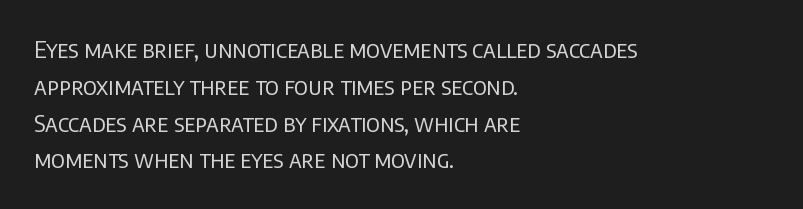
Q: Is the text bold? A: No.
Q: Is the text italic (slanted)? A: No, it is upright.
Q: Is the text underlined? A: No.
Q: How is the paragraph aligned? A: Left-aligned.
Q: Is the spacing between letters normal or unusually wide? A: Normal.
Q: Is the spacing between lines tight, normal or loose? A: Normal.
